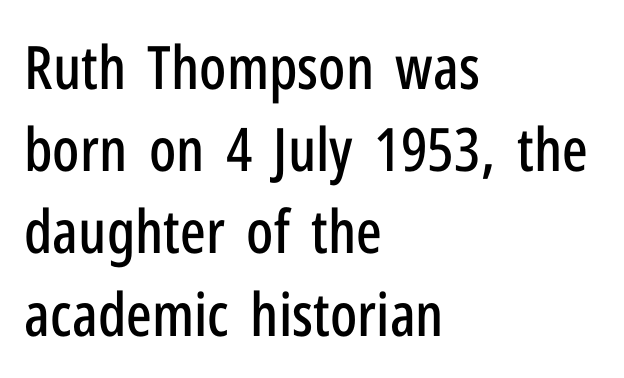
The image shows 60 px condensed sans-serif type, upright; set left-aligned, normal line spacing (1.37x), normal letter spacing, not underlined; low stroke contrast and a medium x-height.
